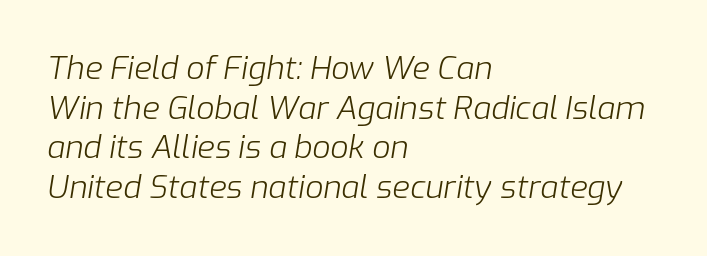
Q: Is the text bold? A: No.
Q: Is the text italic (slanted)? A: Yes, it leans right by about 9 degrees.
Q: Is the text underlined? A: No.
Q: How is the paragraph aligned? A: Left-aligned.
Q: Is the spacing between letters normal or unusually wide? A: Normal.
Q: Width (condensed, normal, or wide)? A: Normal.
Q: Stroke contrast? A: Low.
Q: x-height? A: Medium.
Q: Monospaced? A: No.
